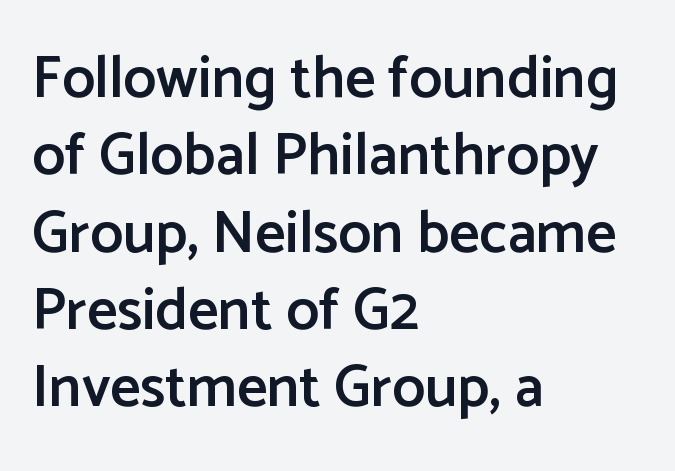
{"serif": "no", "italic": "no", "bold": "semi", "weight": "semibold", "width": "normal", "stroke_contrast": "low", "x_height": "medium", "monospaced": "no", "underline": "no", "align": "left", "line_spacing": "normal", "line_spacing_ratio": 1.31, "letter_spacing": "normal", "letter_spacing_em": 0.0, "glyph_px": 59}
